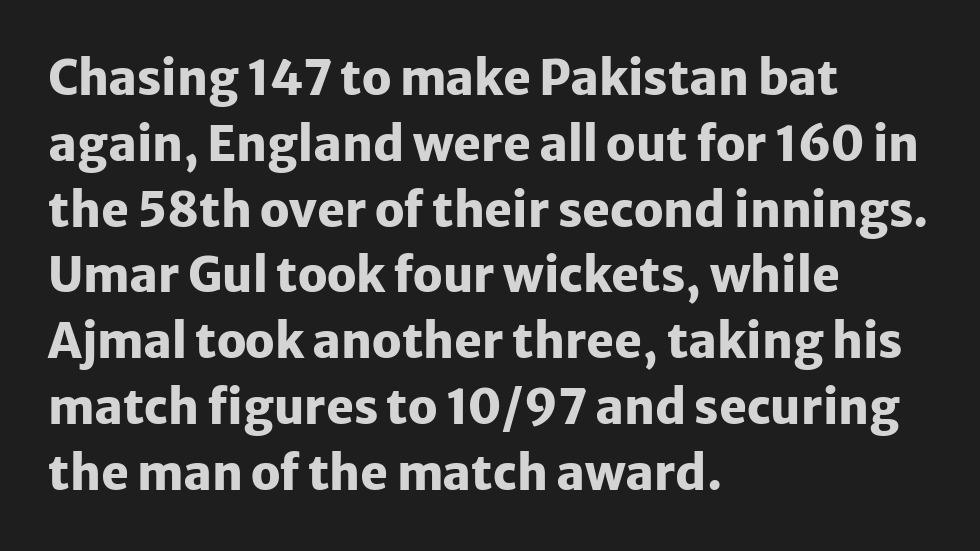
{"serif": "no", "italic": "no", "bold": "yes", "weight": "heavy", "width": "normal", "stroke_contrast": "low", "x_height": "medium", "monospaced": "no", "underline": "no", "align": "left", "line_spacing": "normal", "line_spacing_ratio": 1.4, "letter_spacing": "normal", "letter_spacing_em": 0.0, "glyph_px": 47}
